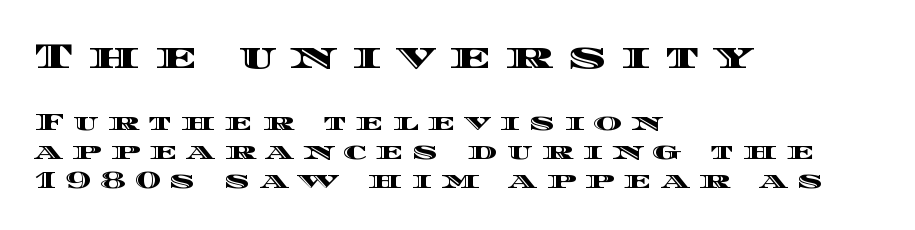
Here the designer chose a conventional face with non-uniform glyph widths. Italic? Not at all — the glyphs are vertical. Compare the two chunks: the upper has the greater cap height. A bare baseline throughout the passage. The face used here is rendered with a markedly widened letterfit. Short and long lines alike share a common starting point at left.
